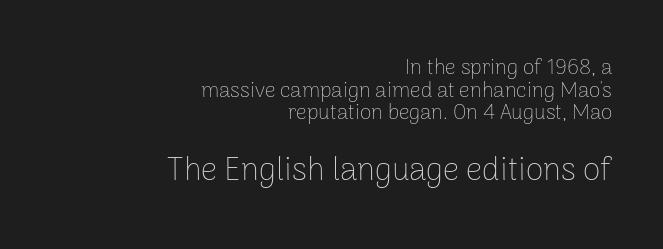
The image shows 32 px thin sans-serif type, upright; set right-aligned, tight line spacing (1.08x), normal letter spacing, not underlined; the second (bottom) block is 1.52x larger; low stroke contrast and a medium x-height.
